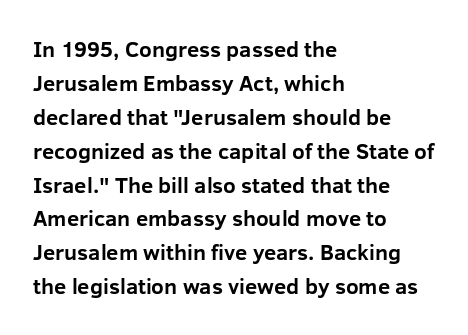
{"italic": "no", "bold": "yes", "underline": "no", "align": "left", "line_spacing": "normal", "line_spacing_ratio": 1.54, "letter_spacing": "normal", "letter_spacing_em": 0.0, "glyph_px": 22}
